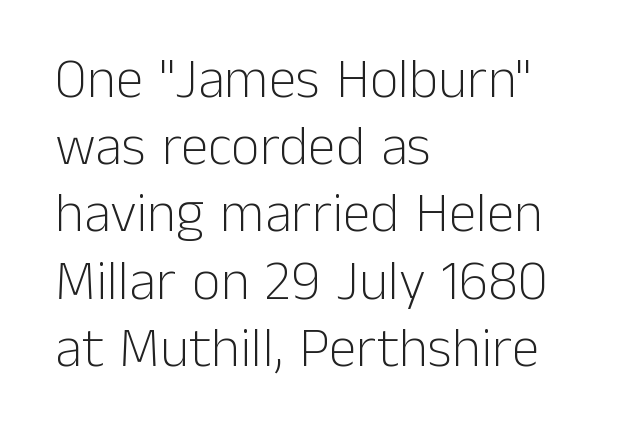
Alignment: flush left. Serif or sans? Sans — the stroke terminals are bare. The specimen reads as upright at a glance. Quick note: underline off. A typesetter would call this proportional, since set widths differ per character. Look at the tracking — it's just the regular setting, nothing added.
